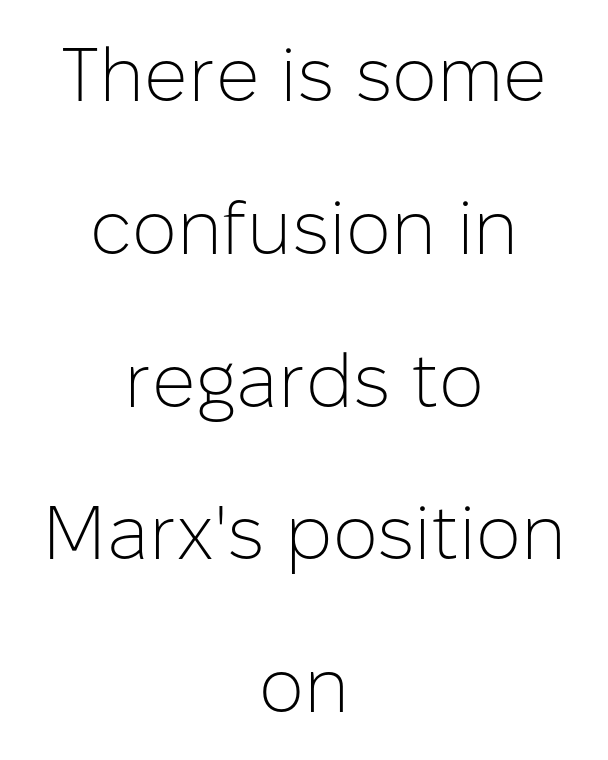
{"serif": "no", "italic": "no", "bold": "no", "weight": "light", "width": "normal", "stroke_contrast": "low", "x_height": "medium", "monospaced": "no", "underline": "no", "align": "center", "line_spacing": "loose", "line_spacing_ratio": 2.01, "letter_spacing": "normal", "letter_spacing_em": 0.0, "glyph_px": 76}
